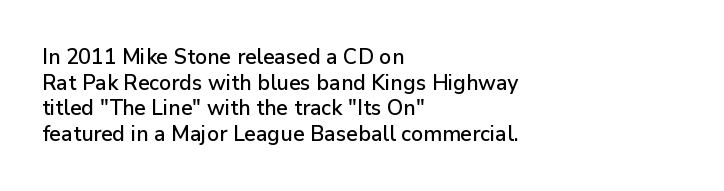
Line beginnings align vertically; line endings do not. Posture: vertical. A typesetter would call this zero additional tracking. The baseline area is clear.
